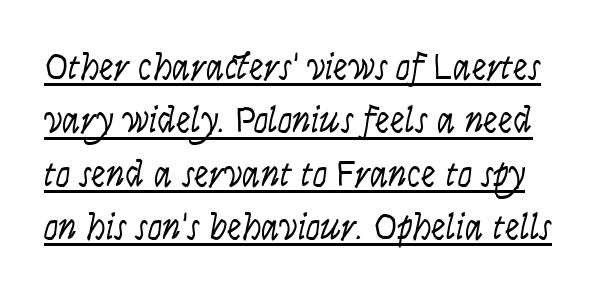
Underline: present. There is no visible air inserted between adjacent glyphs. This sample has the flowing, uneven cadence of proportional lettering. This is not heavy type; no bold has been used. What's the leading like? Ordinary, nothing unusual. Designer's note — italics engaged.
